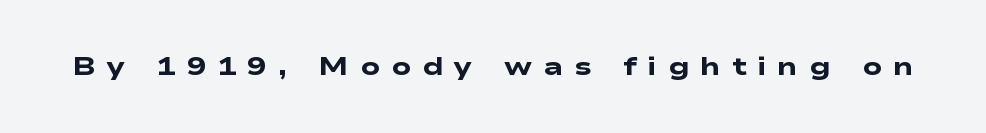
Q: Is the text bold? A: Yes.
Q: Is the text underlined? A: No.
Q: Is the spacing between letters normal or unusually wide? A: Unusually wide.
